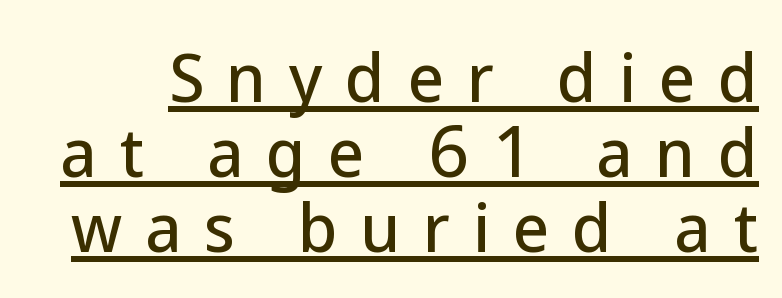
The image shows 63 px sans-serif type, upright; set line spacing 1.19x, unusually wide letter spacing (+0.36 em), underlined; low stroke contrast and a medium x-height.
